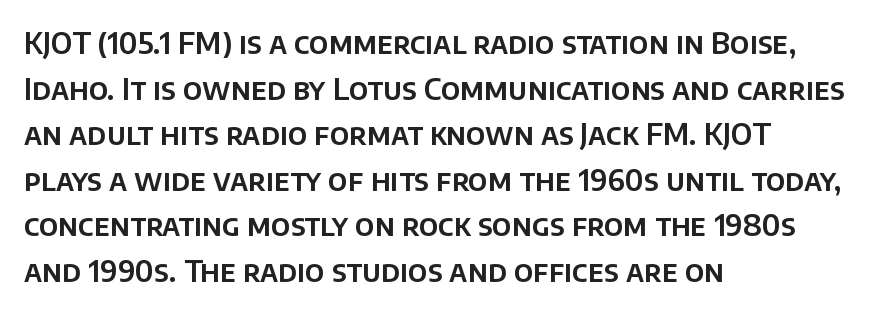
Q: Is the text italic (slanted)? A: No, it is upright.
Q: Is the typeface a serif or a sans-serif typeface? A: Sans-serif.
Q: Is the text underlined? A: No.
Q: How is the paragraph aligned? A: Left-aligned.
Q: Is the spacing between letters normal or unusually wide? A: Normal.
Q: Is the spacing between lines tight, normal or loose? A: Normal.
Q: Width (condensed, normal, or wide)? A: Normal.
Q: Stroke contrast? A: Low.
Q: x-height? A: Large.
Q: Monospaced? A: No.
